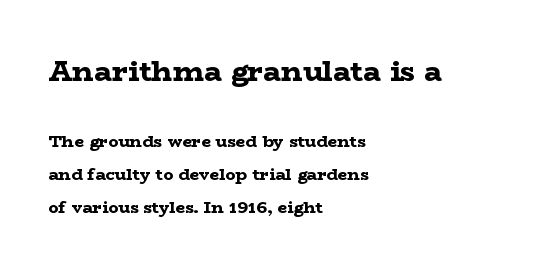
Q: Is the text bold? A: Yes.
Q: Is the text italic (slanted)? A: No, it is upright.
Q: Is the typeface a serif or a sans-serif typeface? A: Serif.
Q: Is the text underlined? A: No.
Q: How is the paragraph aligned? A: Left-aligned.
Q: Is the spacing between letters normal or unusually wide? A: Normal.
Q: Is the spacing between lines tight, normal or loose? A: Loose.
Q: Which block of text is set in a larger size, the first (top) or the second (bottom)? A: The first (top) one.
Q: Width (condensed, normal, or wide)? A: Wide.
Q: Stroke contrast? A: Low.
Q: x-height? A: Medium.
Q: Monospaced? A: No.
